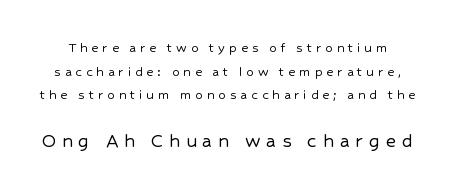
Q: Is the text italic (slanted)? A: No, it is upright.
Q: Is the text underlined? A: No.
Q: Is the spacing between letters normal or unusually wide? A: Unusually wide.
Q: Is the spacing between lines tight, normal or loose? A: Normal.
Q: Which block of text is set in a larger size, the first (top) or the second (bottom)? A: The second (bottom) one.
